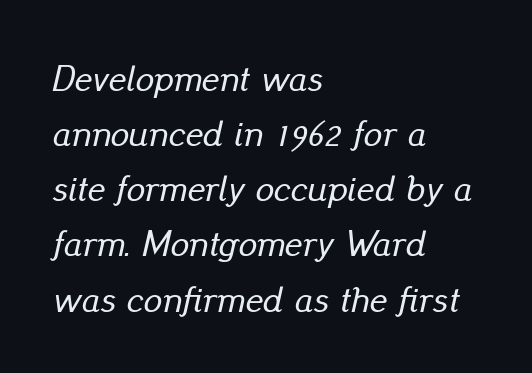
{"italic": "yes", "lean": "right", "slant_degrees": 13, "width": "normal", "stroke_contrast": "low", "x_height": "small", "monospaced": "no", "underline": "no", "align": "left", "line_spacing": "normal", "line_spacing_ratio": 1.49, "letter_spacing": "normal", "letter_spacing_em": 0.0, "glyph_px": 37}
